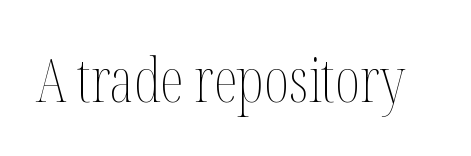
The image shows 61 px thin, condensed type, upright; set normal letter spacing, not underlined; medium stroke contrast and a medium x-height.
